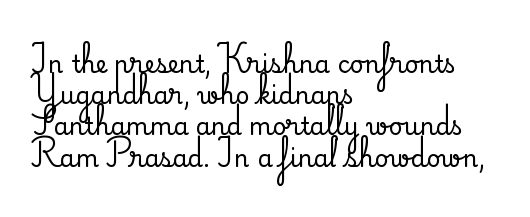
Q: Is the text italic (slanted)? A: No, it is upright.
Q: Is the text underlined? A: No.
Q: How is the paragraph aligned? A: Left-aligned.
Q: Is the spacing between letters normal or unusually wide? A: Normal.
Q: Is the spacing between lines tight, normal or loose? A: Normal.
